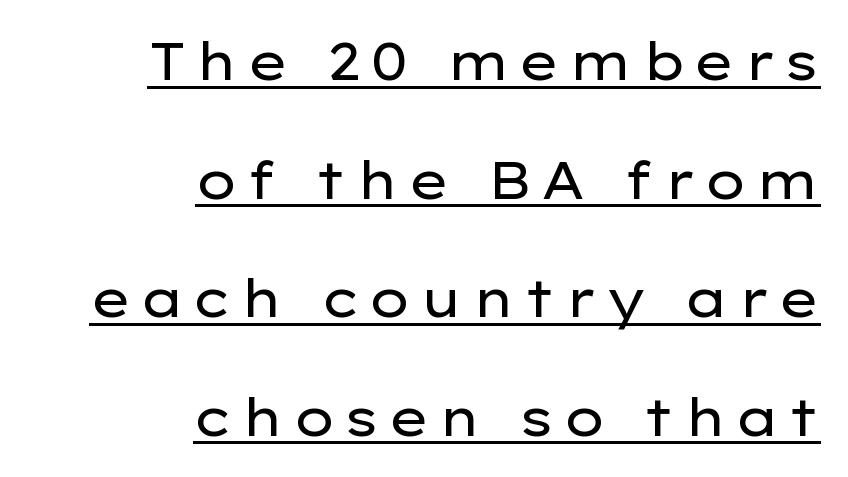
Q: Is the text bold? A: No.
Q: Is the text italic (slanted)? A: No, it is upright.
Q: Is the typeface a serif or a sans-serif typeface? A: Sans-serif.
Q: Is the text underlined? A: Yes.
Q: How is the paragraph aligned? A: Right-aligned.
Q: Is the spacing between lines tight, normal or loose? A: Loose.
Q: Width (condensed, normal, or wide)? A: Wide.
Q: Stroke contrast? A: Low.
Q: x-height? A: Medium.
Q: Monospaced? A: No.
